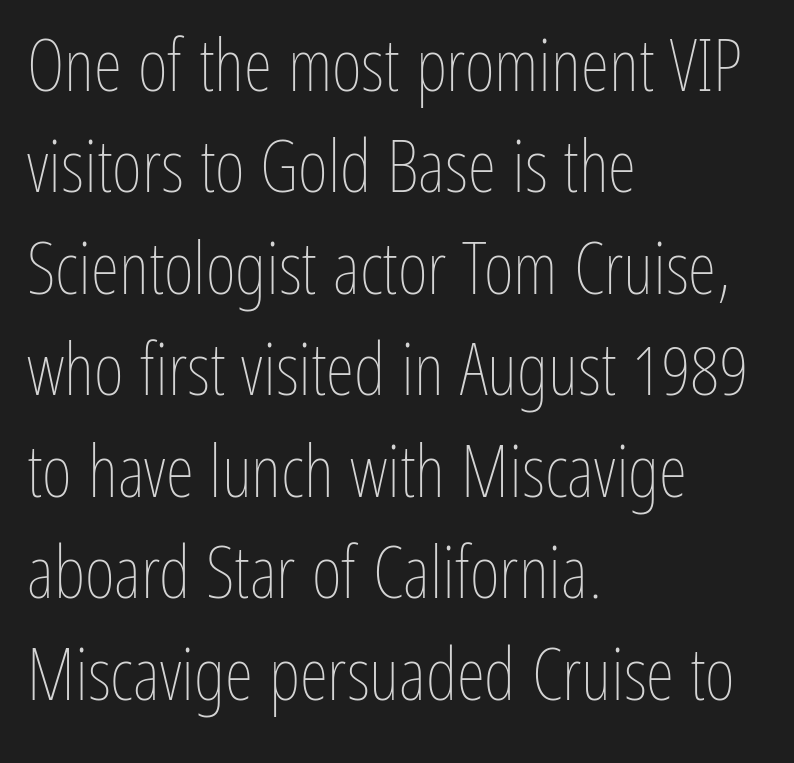
Q: Is the text bold? A: No.
Q: Is the text italic (slanted)? A: No, it is upright.
Q: Is the text underlined? A: No.
Q: How is the paragraph aligned? A: Left-aligned.
Q: Is the spacing between letters normal or unusually wide? A: Normal.
Q: Is the spacing between lines tight, normal or loose? A: Normal.
Q: Width (condensed, normal, or wide)? A: Condensed.
Q: Stroke contrast? A: Low.
Q: x-height? A: Medium.
Q: Monospaced? A: No.
